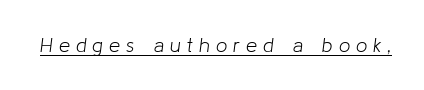
The image shows 20 px text type, italic (leaning right); set unusually wide letter spacing (+0.3 em), underlined.
